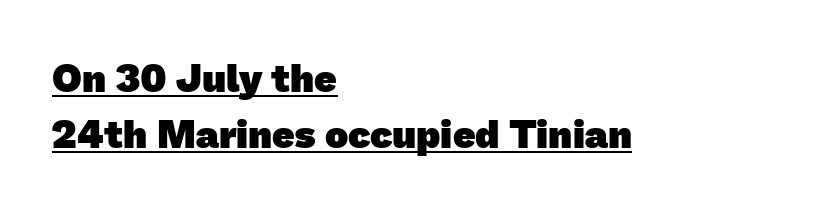
Q: Is the text bold? A: Yes.
Q: Is the typeface a serif or a sans-serif typeface? A: Sans-serif.
Q: Is the text underlined? A: Yes.
Q: How is the paragraph aligned? A: Left-aligned.
Q: Is the spacing between letters normal or unusually wide? A: Normal.
Q: Is the spacing between lines tight, normal or loose? A: Normal.
Q: Width (condensed, normal, or wide)? A: Normal.
Q: Stroke contrast? A: Low.
Q: x-height? A: Medium.
Q: Monospaced? A: No.
